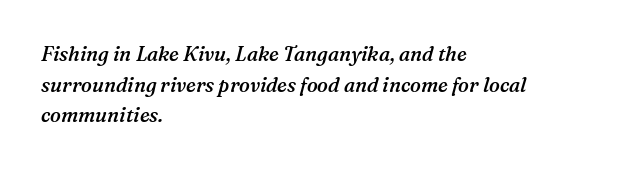
The image shows 20 px text type, italic (leaning right); set left-aligned, normal line spacing (1.53x), normal letter spacing, not underlined.
